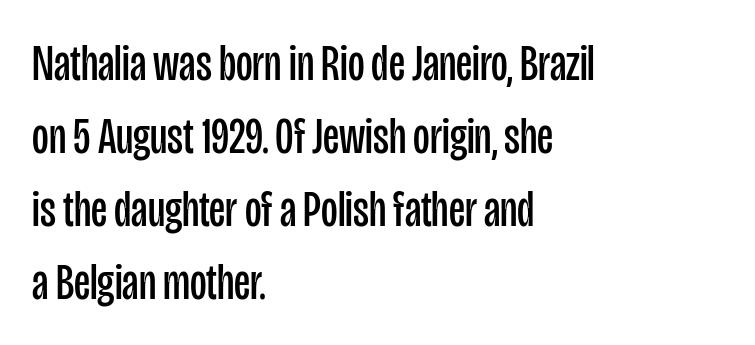
Q: Is the text bold? A: No.
Q: Is the text italic (slanted)? A: No, it is upright.
Q: Is the typeface a serif or a sans-serif typeface? A: Sans-serif.
Q: Is the text underlined? A: No.
Q: How is the paragraph aligned? A: Left-aligned.
Q: Is the spacing between letters normal or unusually wide? A: Normal.
Q: Is the spacing between lines tight, normal or loose? A: Normal.
Q: Width (condensed, normal, or wide)? A: Condensed.
Q: Stroke contrast? A: Low.
Q: x-height? A: Large.
Q: Monospaced? A: No.
